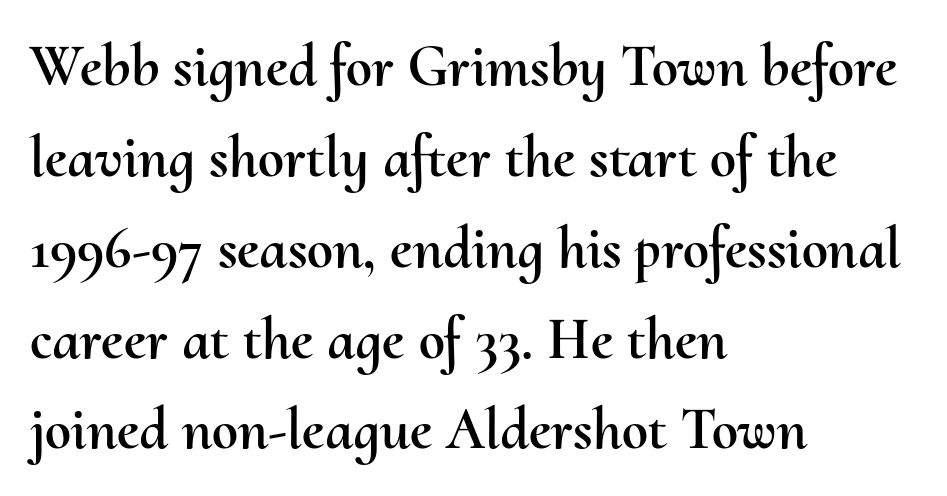
The image shows 59 px text type, upright; set left-aligned, normal line spacing (1.54x), normal letter spacing, not underlined; medium stroke contrast and a small x-height.
